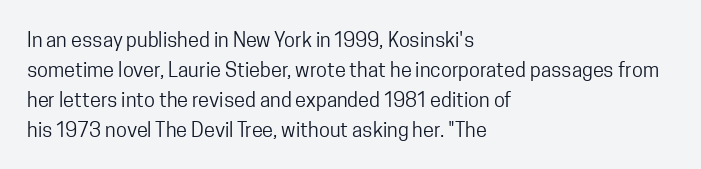
The face looks like a standard text weight, possibly lighter. A normal amount of white space separates one row of letters from the next. Line beginnings align vertically; line endings do not. The horizontal fit of the characters is conventional and even. The passage shown is not underscored anywhere.
